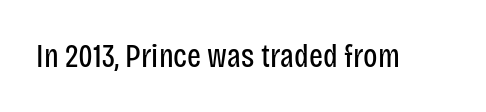
Underlining? Definitely not there. The glyphs in this specimen are sans serif. Weight: in the light-to-regular range. A typesetter would call this proportional, since set widths differ per character. You could call the tracking neutral — neither tight nor loose.
